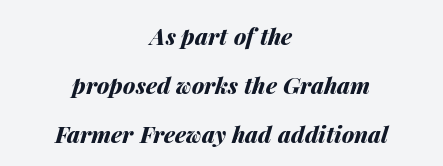
{"italic": "yes", "lean": "right", "slant_degrees": 14, "bold": "yes", "underline": "no", "align": "center", "line_spacing": "loose", "line_spacing_ratio": 2.12, "letter_spacing": "normal", "letter_spacing_em": 0.0, "glyph_px": 23}
